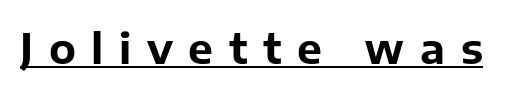
This is underlined copy, the kind a proofreader might mark for attention. Unlike italic type, these characters show no tilt at all. Here the designer chose a conventional face with non-uniform glyph widths. This sample uses a sans-serif face. The font is running at its bold setting. Is the letter spacing exaggerated? Yes — the characters are pushed far apart.
